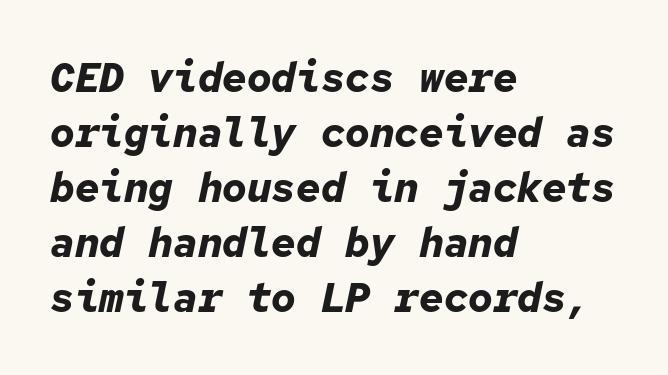
{"italic": "yes", "lean": "right", "slant_degrees": 12, "bold": "yes", "weight": "bold", "width": "normal", "stroke_contrast": "low", "x_height": "medium", "monospaced": "yes", "underline": "no", "align": "left", "line_spacing": "normal", "line_spacing_ratio": 1.34, "letter_spacing": "normal", "letter_spacing_em": 0.0, "glyph_px": 41}
